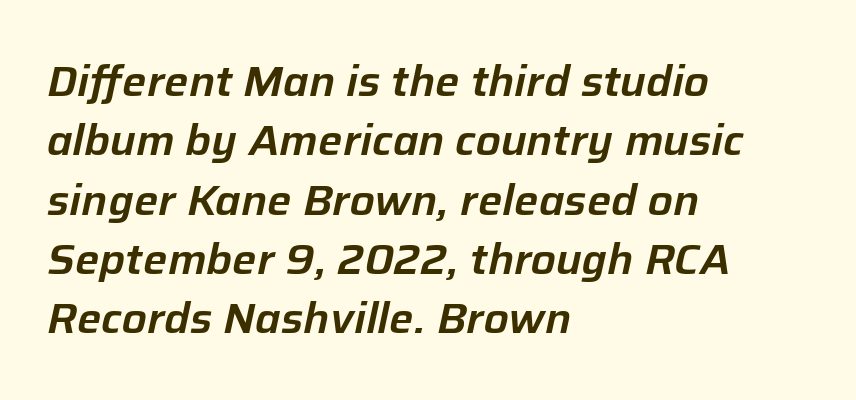
The image shows 43 px text type, italic (leaning right); set left-aligned, normal line spacing (1.38x), normal letter spacing, not underlined; low stroke contrast and a medium x-height.
